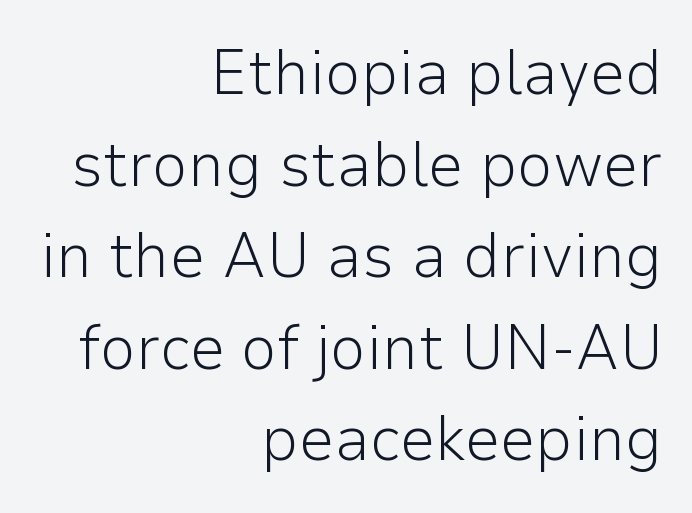
What kind of face is this? One without serifs — a sans. Leftover space on each line is placed entirely before the opening word. Leading: standard. Decoration check: the copy has no underline. Posture: upright roman.
